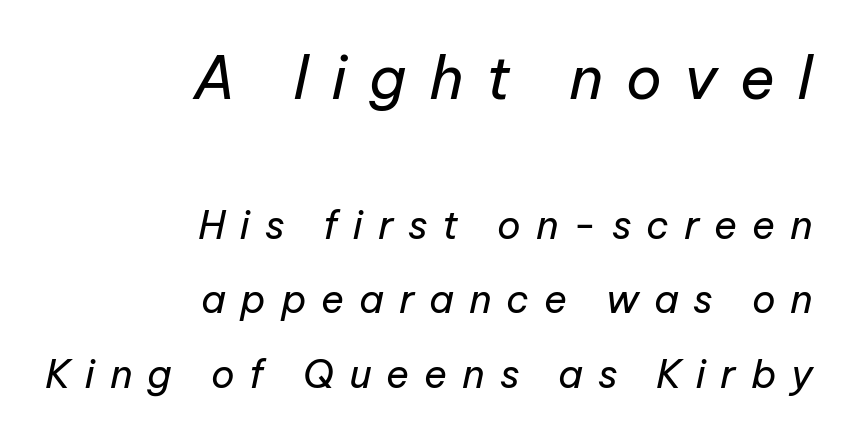
Q: Is the text bold? A: No.
Q: Is the text italic (slanted)? A: Yes, it leans right by about 12 degrees.
Q: Is the text underlined? A: No.
Q: How is the paragraph aligned? A: Right-aligned.
Q: Is the spacing between letters normal or unusually wide? A: Unusually wide.
Q: Is the spacing between lines tight, normal or loose? A: Loose.
Q: Which block of text is set in a larger size, the first (top) or the second (bottom)? A: The first (top) one.
Q: Width (condensed, normal, or wide)? A: Normal.
Q: Stroke contrast? A: Low.
Q: x-height? A: Medium.
Q: Monospaced? A: No.
